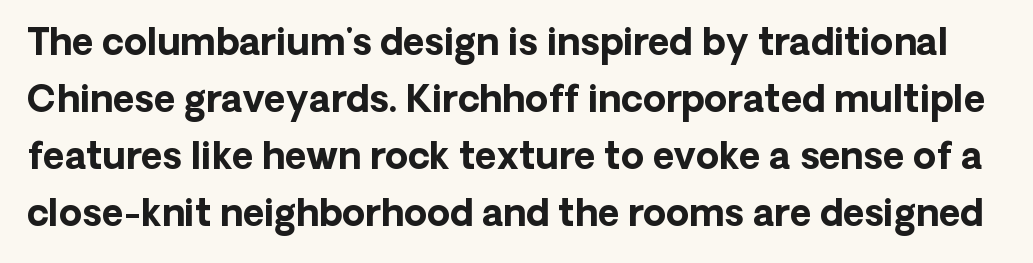
{"serif": "no", "italic": "no", "bold": "yes", "weight": "bold", "width": "normal", "stroke_contrast": "low", "x_height": "medium", "monospaced": "no", "underline": "no", "line_spacing": "normal", "line_spacing_ratio": 1.54, "letter_spacing": "normal", "letter_spacing_em": 0.0, "glyph_px": 37}
